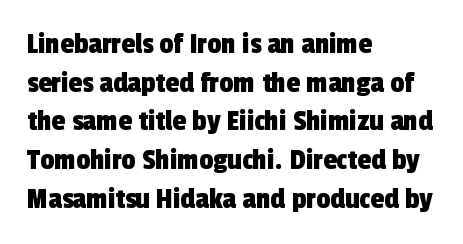
The image shows 31 px condensed sans-serif type; set left-aligned, normal line spacing (1.25x), normal letter spacing, not underlined; a medium x-height.
